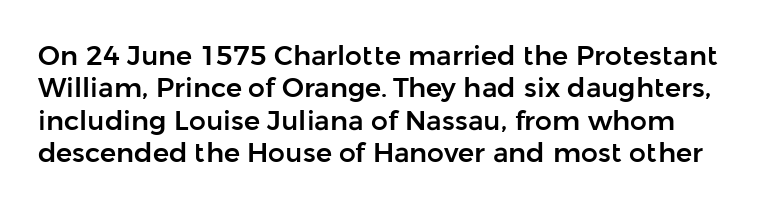
Q: Is the text italic (slanted)? A: No, it is upright.
Q: Is the text underlined? A: No.
Q: Is the spacing between letters normal or unusually wide? A: Normal.
